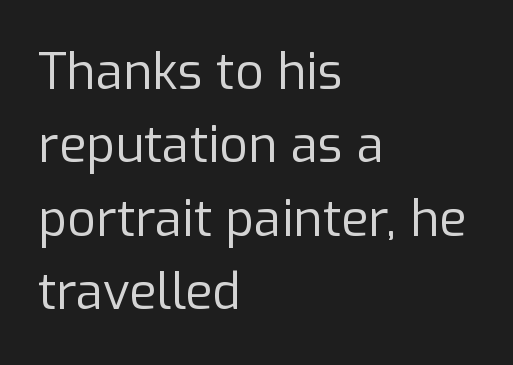
Q: Is the text bold? A: No.
Q: Is the text italic (slanted)? A: No, it is upright.
Q: Is the typeface a serif or a sans-serif typeface? A: Sans-serif.
Q: Is the text underlined? A: No.
Q: How is the paragraph aligned? A: Left-aligned.
Q: Is the spacing between letters normal or unusually wide? A: Normal.
Q: Is the spacing between lines tight, normal or loose? A: Normal.
Q: Width (condensed, normal, or wide)? A: Normal.
Q: Stroke contrast? A: Low.
Q: x-height? A: Medium.
Q: Monospaced? A: No.
